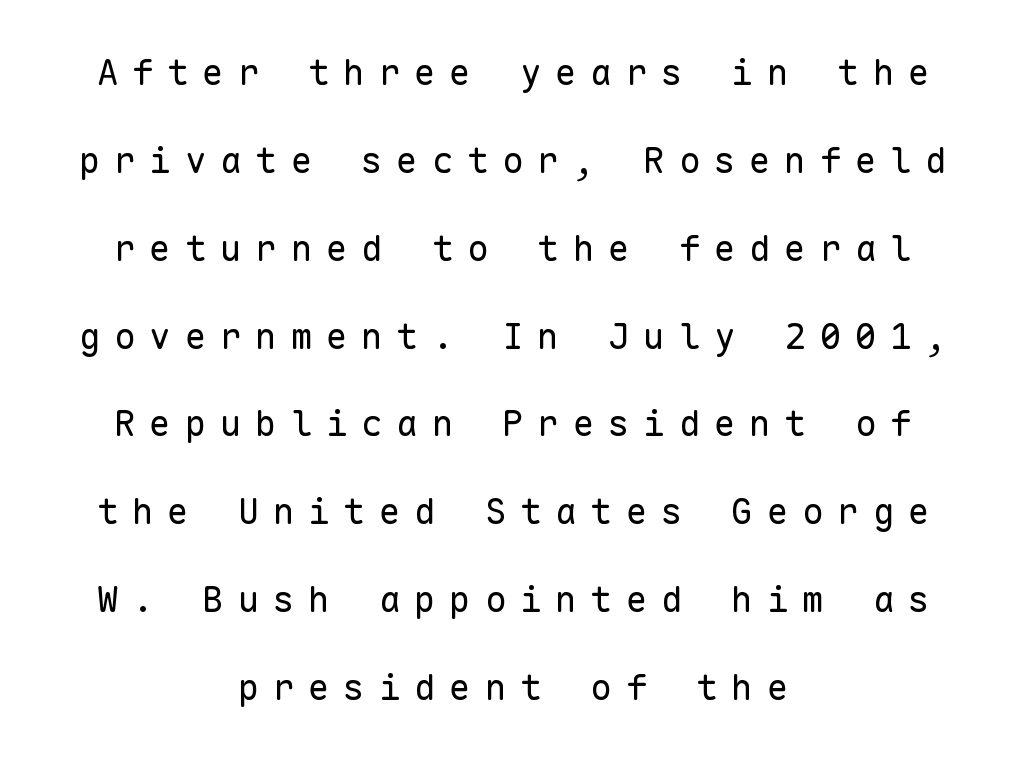
Q: Is the text bold? A: No.
Q: Is the text italic (slanted)? A: No, it is upright.
Q: Is the typeface a serif or a sans-serif typeface? A: Sans-serif.
Q: Is the text underlined? A: No.
Q: How is the paragraph aligned? A: Centered.
Q: Is the spacing between letters normal or unusually wide? A: Unusually wide.
Q: Is the spacing between lines tight, normal or loose? A: Loose.
Q: Width (condensed, normal, or wide)? A: Normal.
Q: Stroke contrast? A: Low.
Q: x-height? A: Medium.
Q: Monospaced? A: Yes.
